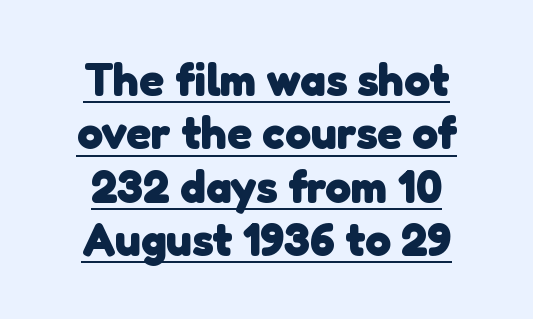
Q: Is the text bold? A: Yes.
Q: Is the typeface a serif or a sans-serif typeface? A: Sans-serif.
Q: Is the text underlined? A: Yes.
Q: How is the paragraph aligned? A: Centered.
Q: Is the spacing between letters normal or unusually wide? A: Normal.
Q: Width (condensed, normal, or wide)? A: Normal.
Q: Stroke contrast? A: Low.
Q: x-height? A: Medium.
Q: Monospaced? A: No.
